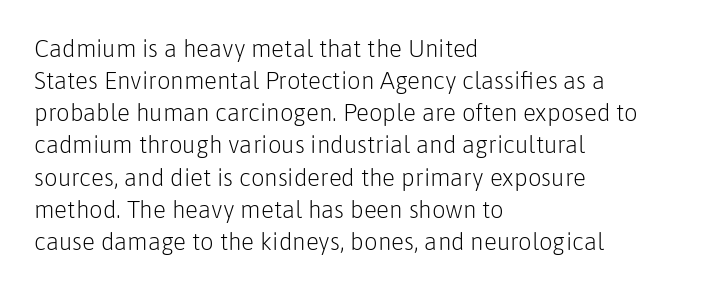
Q: Is the text bold? A: No.
Q: Is the text italic (slanted)? A: No, it is upright.
Q: Is the text underlined? A: No.
Q: How is the paragraph aligned? A: Left-aligned.
Q: Is the spacing between letters normal or unusually wide? A: Normal.
Q: Is the spacing between lines tight, normal or loose? A: Normal.
